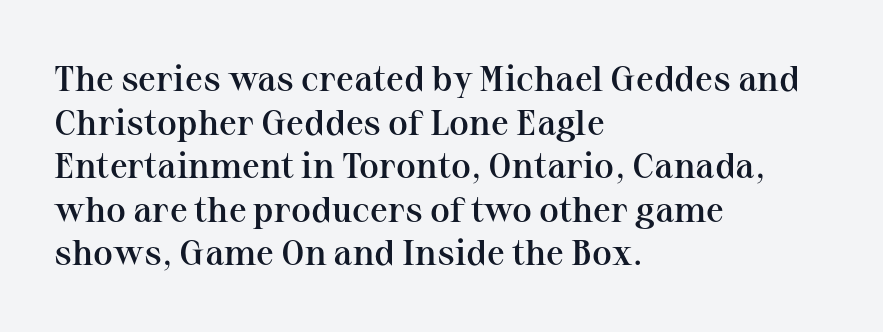
{"serif": "yes", "italic": "no", "bold": "semi", "weight": "semibold", "width": "normal", "stroke_contrast": "medium", "x_height": "medium", "monospaced": "no", "underline": "no", "align": "left", "line_spacing_ratio": 1.21, "letter_spacing": "normal", "letter_spacing_em": 0.0, "glyph_px": 36}
